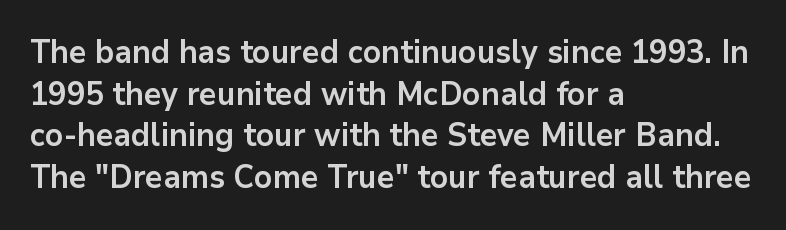
Q: Is the text bold? A: Yes.
Q: Is the text italic (slanted)? A: No, it is upright.
Q: Is the typeface a serif or a sans-serif typeface? A: Sans-serif.
Q: Is the text underlined? A: No.
Q: How is the paragraph aligned? A: Left-aligned.
Q: Is the spacing between letters normal or unusually wide? A: Normal.
Q: Is the spacing between lines tight, normal or loose? A: Normal.
Q: Width (condensed, normal, or wide)? A: Normal.
Q: Stroke contrast? A: Low.
Q: x-height? A: Medium.
Q: Monospaced? A: No.
